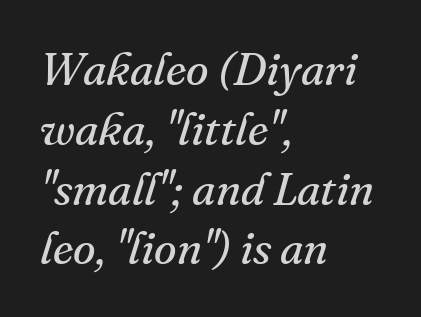
Q: Is the text bold? A: No.
Q: Is the text italic (slanted)? A: Yes, it leans right by about 16 degrees.
Q: Is the typeface a serif or a sans-serif typeface? A: Serif.
Q: Is the text underlined? A: No.
Q: How is the paragraph aligned? A: Left-aligned.
Q: Is the spacing between letters normal or unusually wide? A: Normal.
Q: Is the spacing between lines tight, normal or loose? A: Normal.
Q: Width (condensed, normal, or wide)? A: Normal.
Q: Stroke contrast? A: Medium.
Q: x-height? A: Small.
Q: Monospaced? A: No.
